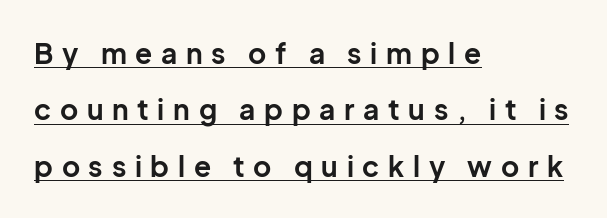
{"serif": "no", "italic": "no", "bold": "yes", "weight": "bold", "width": "normal", "stroke_contrast": "low", "x_height": "medium", "monospaced": "no", "underline": "yes", "align": "left", "line_spacing": "loose", "line_spacing_ratio": 2.01, "letter_spacing": "wide", "letter_spacing_em": 0.31, "glyph_px": 28}
